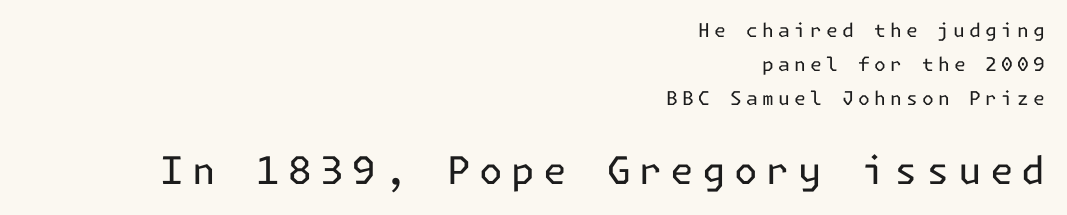
Q: Is the text bold? A: No.
Q: Is the text italic (slanted)? A: No, it is upright.
Q: Is the typeface a serif or a sans-serif typeface? A: Sans-serif.
Q: Is the text underlined? A: No.
Q: How is the paragraph aligned? A: Right-aligned.
Q: Is the spacing between letters normal or unusually wide? A: Unusually wide.
Q: Which block of text is set in a larger size, the first (top) or the second (bottom)? A: The second (bottom) one.
Q: Width (condensed, normal, or wide)? A: Normal.
Q: Stroke contrast? A: Low.
Q: x-height? A: Medium.
